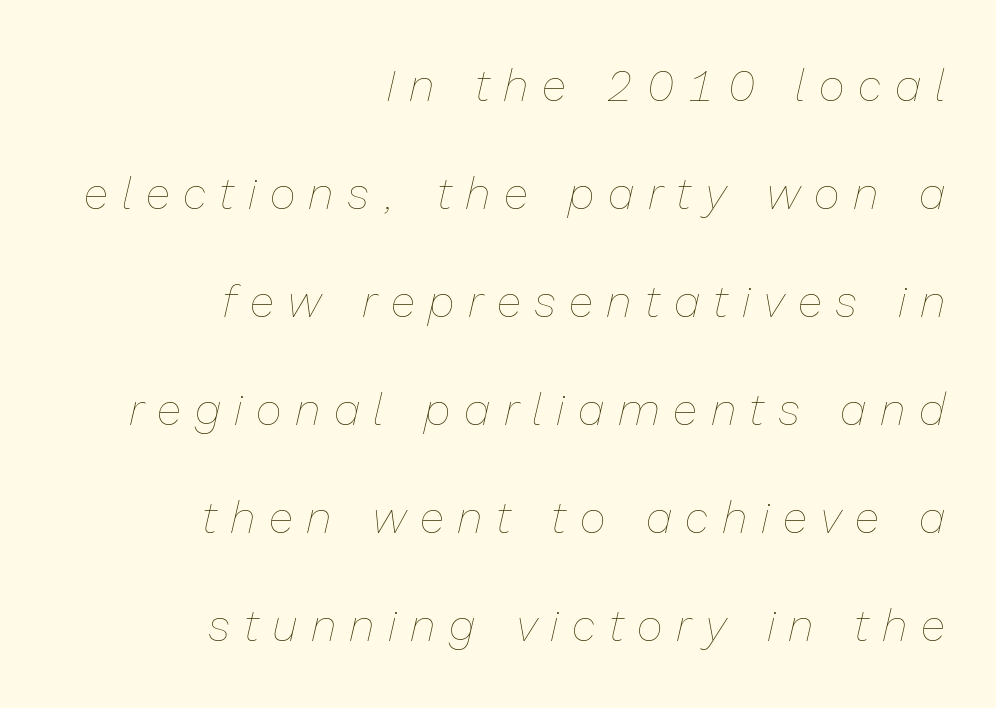
{"italic": "yes", "lean": "right", "slant_degrees": 13, "bold": "no", "weight": "thin", "width": "normal", "stroke_contrast": "low", "x_height": "medium", "monospaced": "no", "underline": "no", "align": "right", "line_spacing": "loose", "line_spacing_ratio": 2.4, "letter_spacing": "wide", "letter_spacing_em": 0.3, "glyph_px": 45}
